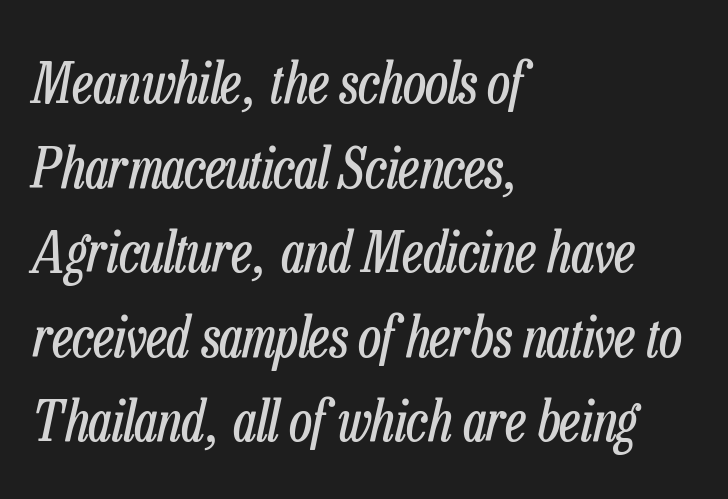
The image shows 56 px regular-weight, condensed type, italic (leaning right); set left-aligned, normal line spacing (1.51x), normal letter spacing, not underlined; low stroke contrast and a medium x-height.
